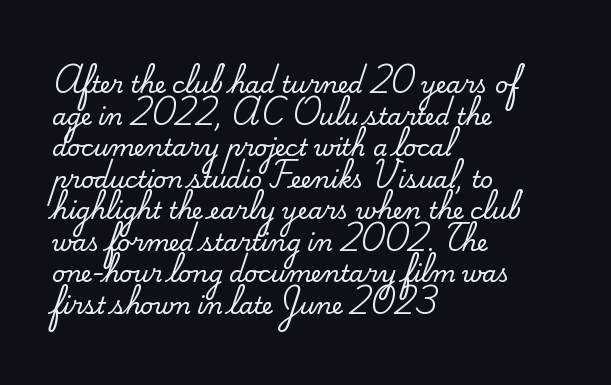
Q: Is the text italic (slanted)? A: Yes.
Q: Is the text underlined? A: No.
Q: How is the paragraph aligned? A: Left-aligned.
Q: Is the spacing between letters normal or unusually wide? A: Normal.
Q: Is the spacing between lines tight, normal or loose? A: Normal.
